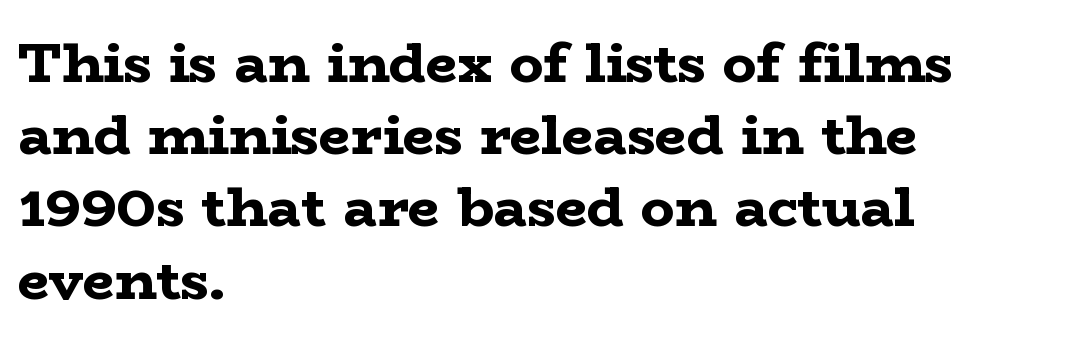
Q: Is the text bold? A: Yes.
Q: Is the text italic (slanted)? A: No, it is upright.
Q: Is the typeface a serif or a sans-serif typeface? A: Serif.
Q: Is the text underlined? A: No.
Q: How is the paragraph aligned? A: Left-aligned.
Q: Is the spacing between letters normal or unusually wide? A: Normal.
Q: Is the spacing between lines tight, normal or loose? A: Normal.
Q: Width (condensed, normal, or wide)? A: Wide.
Q: Stroke contrast? A: Low.
Q: x-height? A: Medium.
Q: Monospaced? A: No.
